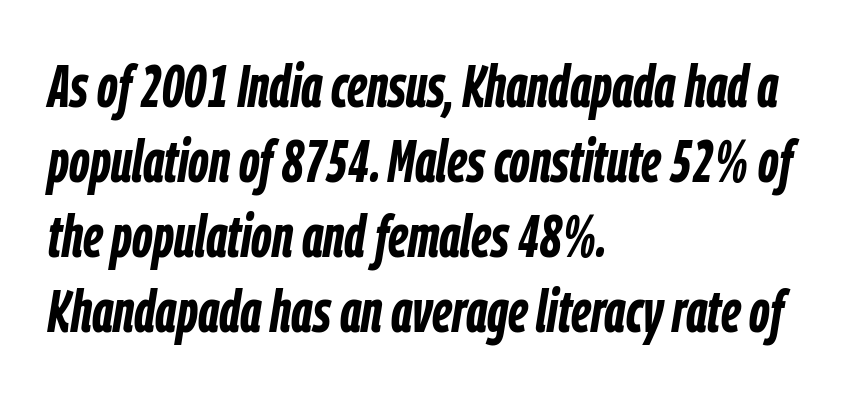
Q: Is the text bold? A: Yes.
Q: Is the text italic (slanted)? A: Yes, it leans right by about 9 degrees.
Q: Is the text underlined? A: No.
Q: How is the paragraph aligned? A: Left-aligned.
Q: Is the spacing between letters normal or unusually wide? A: Normal.
Q: Is the spacing between lines tight, normal or loose? A: Normal.
Q: Width (condensed, normal, or wide)? A: Condensed.
Q: Stroke contrast? A: Low.
Q: x-height? A: Medium.
Q: Monospaced? A: No.
